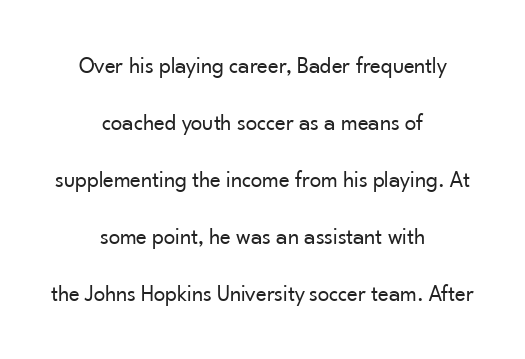
{"italic": "no", "bold": "no", "underline": "no", "align": "center", "line_spacing": "loose", "line_spacing_ratio": 2.48, "letter_spacing": "normal", "letter_spacing_em": 0.0, "glyph_px": 23}
